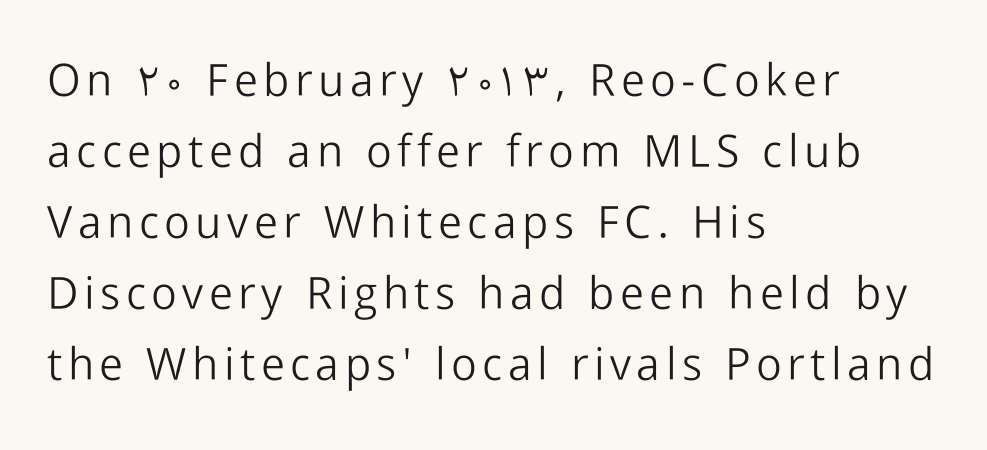
{"serif": "no", "italic": "no", "bold": "no", "weight": "light", "width": "normal", "stroke_contrast": "low", "x_height": "medium", "monospaced": "no", "underline": "no", "align": "left", "line_spacing": "normal", "line_spacing_ratio": 1.58, "glyph_px": 45}
